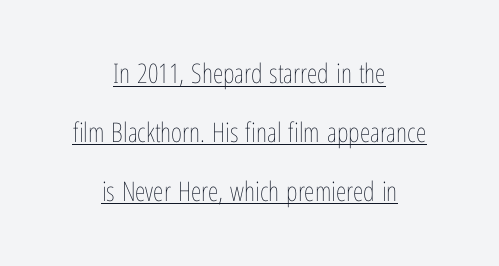
The image shows 27 px text type, upright; set centered, loose line spacing (2.18x), normal letter spacing, underlined.
